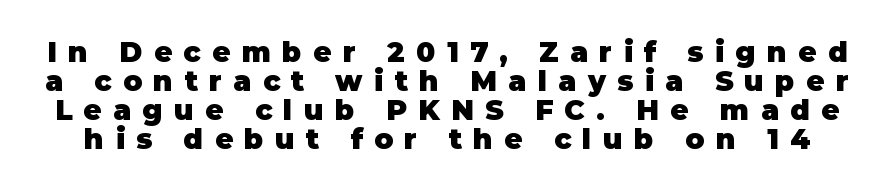
Q: Is the text bold? A: Yes.
Q: Is the text italic (slanted)? A: No, it is upright.
Q: Is the typeface a serif or a sans-serif typeface? A: Sans-serif.
Q: Is the text underlined? A: No.
Q: Is the spacing between letters normal or unusually wide? A: Unusually wide.
Q: Is the spacing between lines tight, normal or loose? A: Tight.
Q: Width (condensed, normal, or wide)? A: Normal.
Q: Stroke contrast? A: Low.
Q: x-height? A: Large.
Q: Monospaced? A: No.
